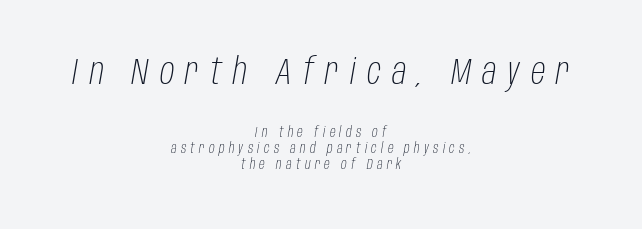
{"italic": "yes", "lean": "right", "slant_degrees": 10, "bold": "no", "weight": "light", "width": "condensed", "stroke_contrast": "low", "x_height": "large", "monospaced": "no", "underline": "no", "align": "center", "line_spacing": "tight", "line_spacing_ratio": 1.15, "letter_spacing": "wide", "letter_spacing_em": 0.31, "larger_block": "first", "size_ratio": 2.57, "glyph_px": 36}
